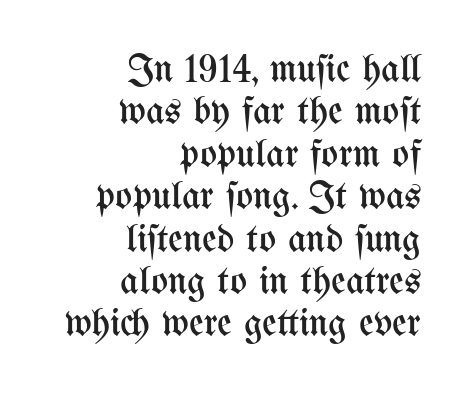
Q: Is the text bold? A: No.
Q: Is the text italic (slanted)? A: No, it is upright.
Q: Is the text underlined? A: No.
Q: How is the paragraph aligned? A: Right-aligned.
Q: Is the spacing between letters normal or unusually wide? A: Normal.
Q: Is the spacing between lines tight, normal or loose? A: Tight.
Q: Width (condensed, normal, or wide)? A: Condensed.
Q: Stroke contrast? A: Medium.
Q: x-height? A: Medium.
Q: Monospaced? A: No.
